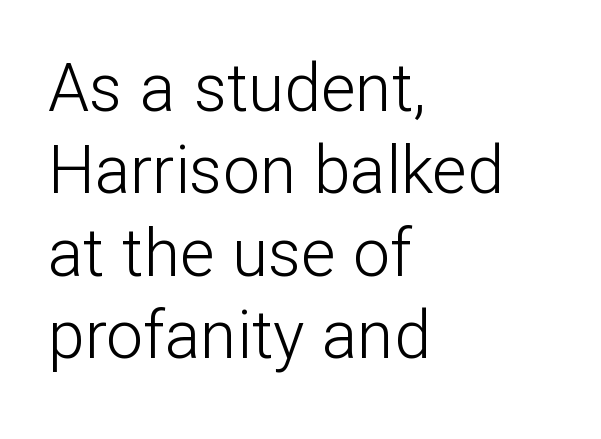
These lines are set flush left with a ragged right edge. The passage shown is typeset with a sans-serif family. Words appear dense and cohesive because spacing is normal. Bold? No — there's no thickening of the strokes. Spacing verdict: proportional, widths tailored to each character.
